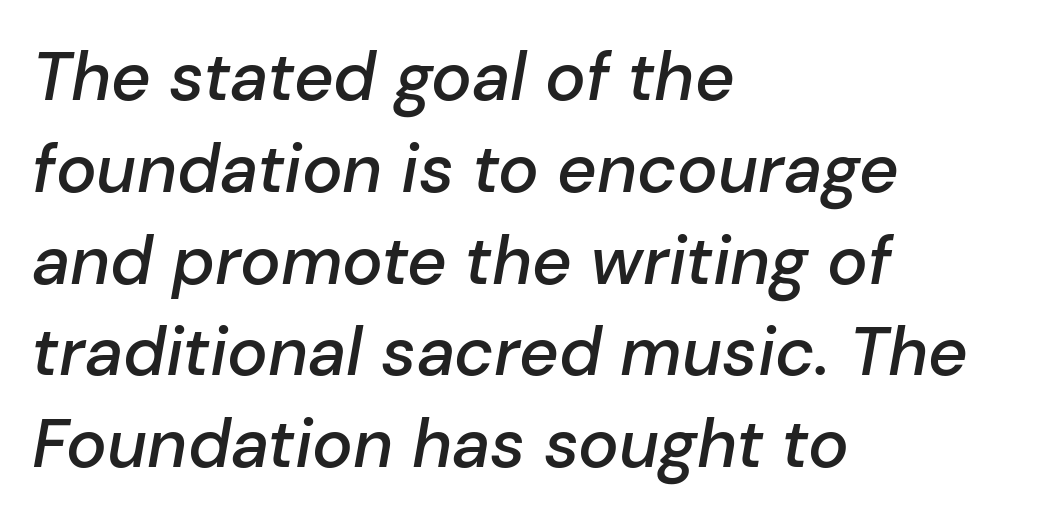
Q: Is the text bold? A: Semi-bold.
Q: Is the text italic (slanted)? A: Yes, it leans right by about 10 degrees.
Q: Is the text underlined? A: No.
Q: How is the paragraph aligned? A: Left-aligned.
Q: Is the spacing between letters normal or unusually wide? A: Normal.
Q: Is the spacing between lines tight, normal or loose? A: Normal.
Q: Width (condensed, normal, or wide)? A: Normal.
Q: Stroke contrast? A: Low.
Q: x-height? A: Medium.
Q: Monospaced? A: No.
